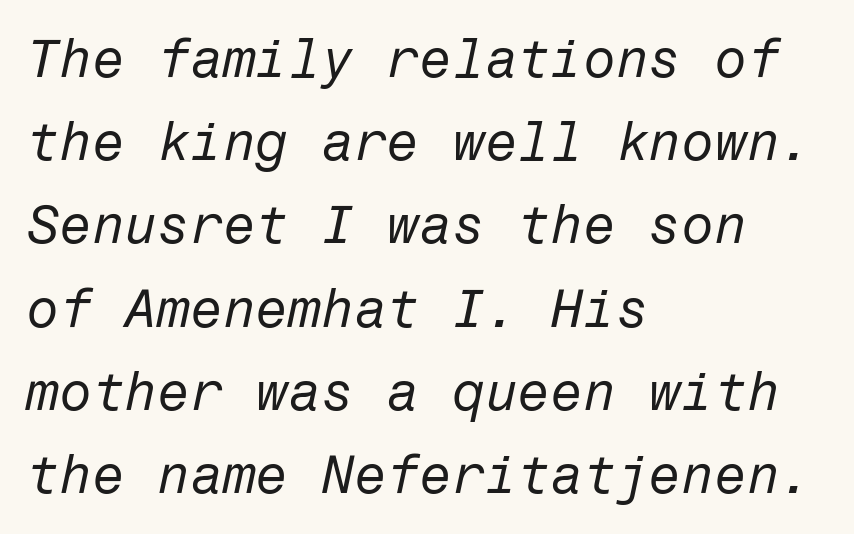
The image shows 53 px regular-weight type, italic (leaning right); set left-aligned, normal line spacing (1.57x), normal letter spacing, not underlined; low stroke contrast and a medium x-height.
